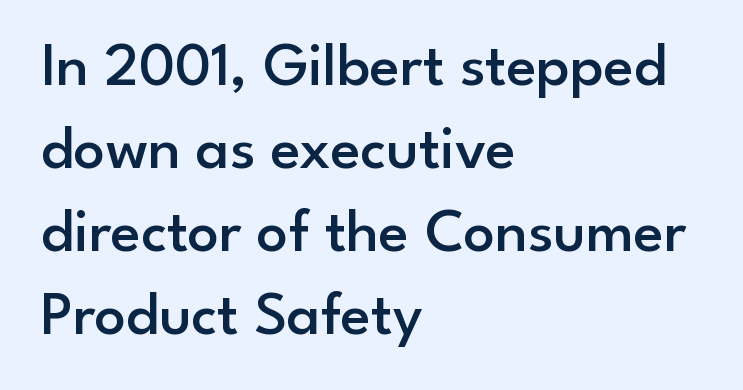
{"serif": "no", "italic": "no", "bold": "semi", "weight": "semibold", "width": "normal", "stroke_contrast": "low", "x_height": "small", "monospaced": "no", "underline": "no", "align": "left", "line_spacing": "normal", "line_spacing_ratio": 1.34, "letter_spacing": "normal", "letter_spacing_em": 0.0, "glyph_px": 62}
